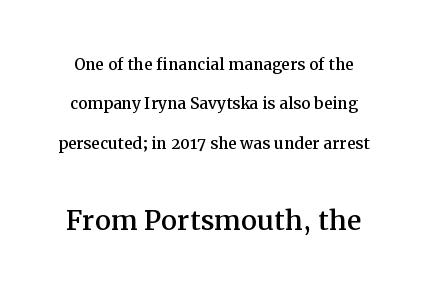
The image shows 36 px serif type, upright; set line spacing 1.87x, normal letter spacing, not underlined; the second (bottom) block is 1.71x larger; medium stroke contrast and a medium x-height.
